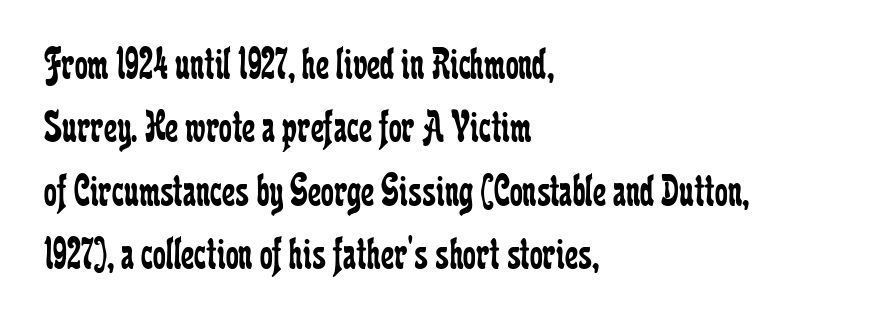
{"serif": "yes", "italic": "no", "bold": "no", "weight": "regular", "width": "condensed", "stroke_contrast": "low", "x_height": "medium", "monospaced": "no", "underline": "no", "align": "left", "line_spacing": "normal", "line_spacing_ratio": 1.38, "letter_spacing": "normal", "letter_spacing_em": 0.0, "glyph_px": 46}
